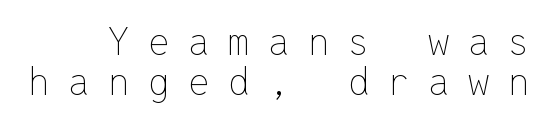
Heft: none added — not bold. These lines are rendered in a fixed-pitch font. Clear beneath every line of the passage. This block would grow much taller if given ordinary leading; it's compressed now. Does extra space separate the letters? Yes, quite a lot of it. The lettering holds an erect, upright posture throughout.
